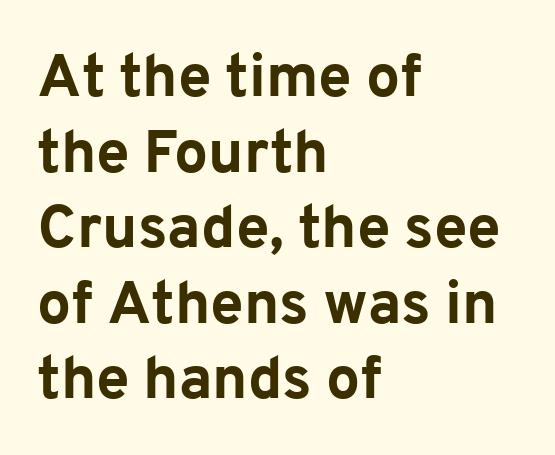
Q: Is the text bold? A: Yes.
Q: Is the text italic (slanted)? A: No, it is upright.
Q: Is the typeface a serif or a sans-serif typeface? A: Sans-serif.
Q: Is the text underlined? A: No.
Q: How is the paragraph aligned? A: Left-aligned.
Q: Is the spacing between letters normal or unusually wide? A: Normal.
Q: Is the spacing between lines tight, normal or loose? A: Normal.
Q: Width (condensed, normal, or wide)? A: Normal.
Q: Stroke contrast? A: Low.
Q: x-height? A: Medium.
Q: Monospaced? A: No.
